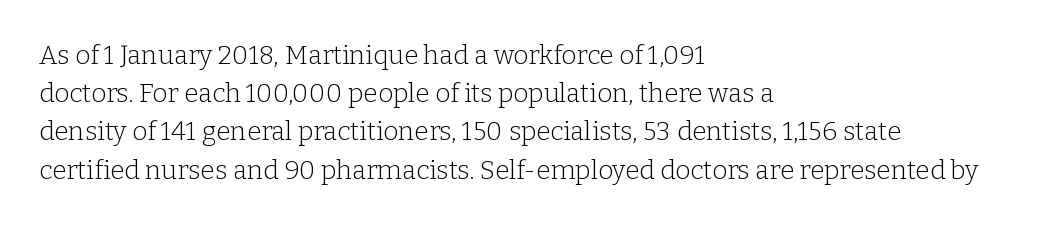
{"italic": "no", "bold": "no", "underline": "no", "align": "left", "line_spacing": "normal", "line_spacing_ratio": 1.47, "letter_spacing": "normal", "letter_spacing_em": 0.0, "glyph_px": 26}
